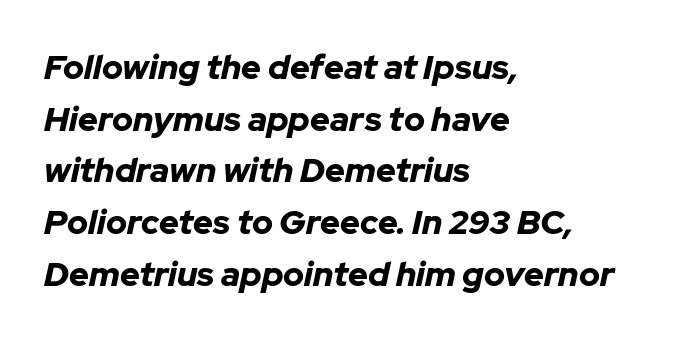
The image shows 34 px bold type, italic (leaning right); set left-aligned, normal line spacing (1.52x), normal letter spacing, not underlined; low stroke contrast and a medium x-height.
